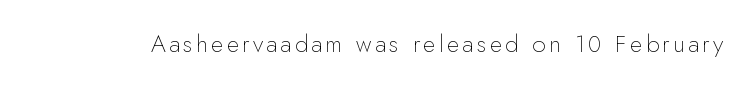
{"italic": "no", "bold": "no", "underline": "no", "glyph_px": 24}
